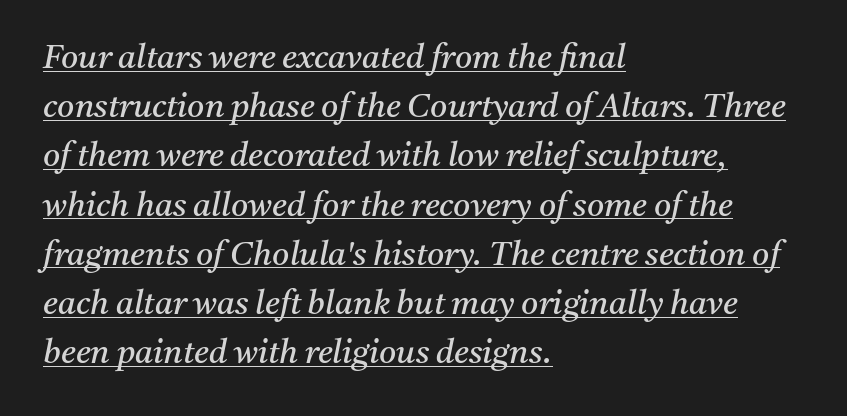
{"serif": "yes", "italic": "yes", "lean": "right", "slant_degrees": 11, "bold": "no", "weight": "regular", "width": "normal", "stroke_contrast": "medium", "x_height": "medium", "monospaced": "no", "underline": "yes", "align": "left", "line_spacing": "normal", "line_spacing_ratio": 1.49, "letter_spacing": "normal", "letter_spacing_em": 0.0, "glyph_px": 33}
